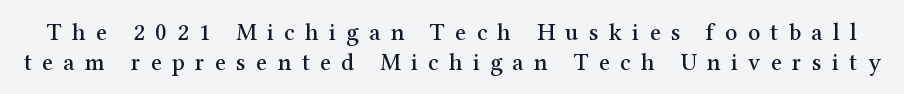
Q: Is the text italic (slanted)? A: No, it is upright.
Q: Is the text underlined? A: No.
Q: Is the spacing between letters normal or unusually wide? A: Unusually wide.
